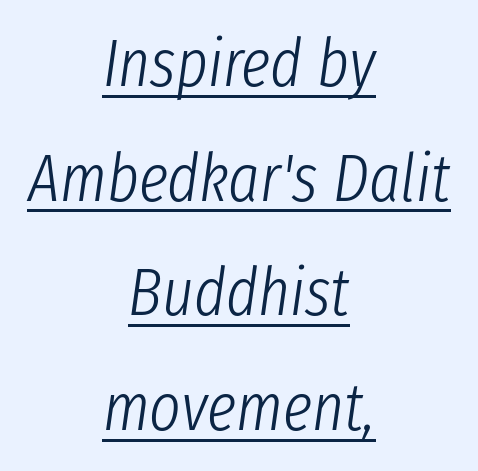
The passage shown is typed in a proportional face where columns would drift. Posture: slanted. Compared with undecorated copy, this sample adds a rule below the words. This sample is center-justified, so both line endings float freely. Honestly, the letter spacing is just normal — you wouldn't notice it. Stem width sits at or under what a default text font uses.
